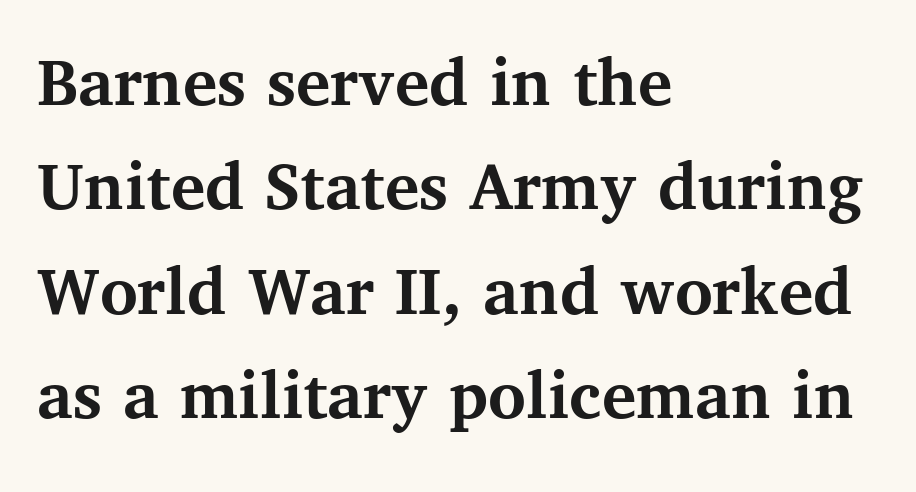
{"serif": "yes", "italic": "no", "bold": "yes", "weight": "semibold", "width": "normal", "stroke_contrast": "medium", "x_height": "medium", "monospaced": "no", "underline": "no", "align": "left", "line_spacing": "normal", "line_spacing_ratio": 1.45, "letter_spacing": "normal", "letter_spacing_em": 0.0, "glyph_px": 72}
